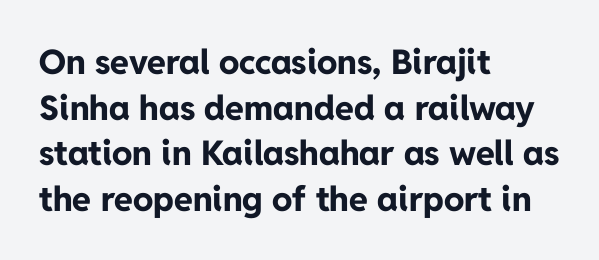
Every character sits straight up, as roman type does. The rendering uses natural spacing where letterforms have individual widths. What kind of face is this? One without serifs — a sans. How are the letters spaced? Ordinarily, with no added tracking. Whoever set this chose a conventional vertical rhythm.
